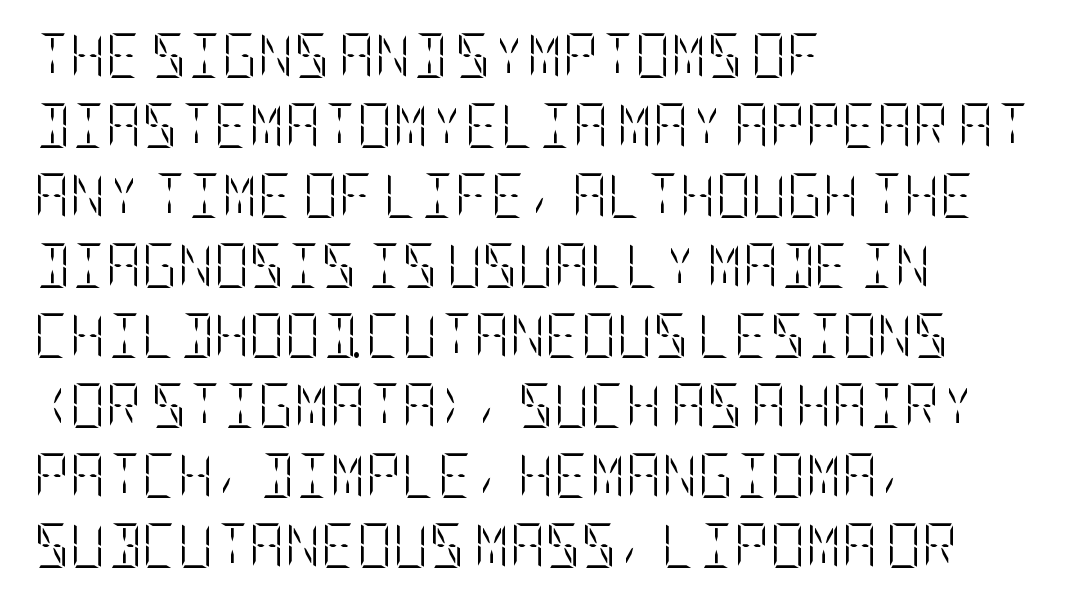
A quiet, ordinary-to-light weight characterises the typeface. Glance below the letters and you will spot only blank space. You could call the tracking neutral — neither tight nor loose. Every character sits straight up, as roman type does. Alignment: flush left.
